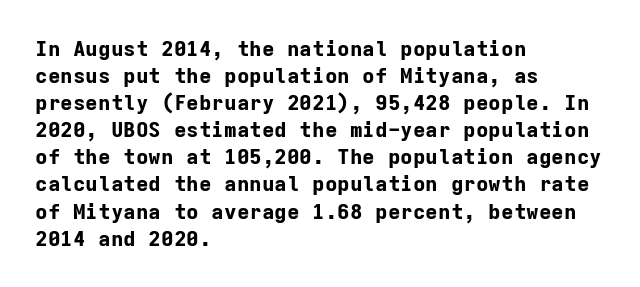
Q: Is the text bold? A: Yes.
Q: Is the text italic (slanted)? A: No, it is upright.
Q: Is the text underlined? A: No.
Q: How is the paragraph aligned? A: Left-aligned.
Q: Is the spacing between letters normal or unusually wide? A: Normal.
Q: Is the spacing between lines tight, normal or loose? A: Normal.
